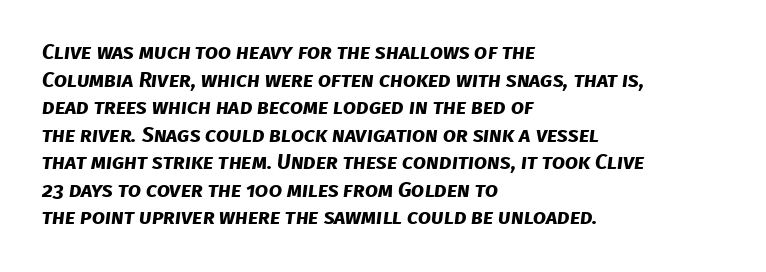
{"bold": "yes", "underline": "no", "align": "left", "line_spacing": "normal", "line_spacing_ratio": 1.31, "letter_spacing": "normal", "letter_spacing_em": 0.0, "glyph_px": 21}
